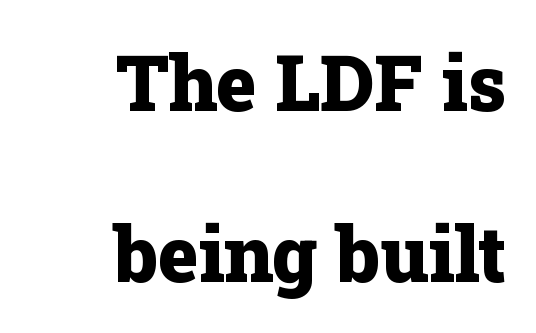
The image shows 77 px heavy serif type, upright; set right-aligned, loose line spacing (2.22x), normal letter spacing, not underlined; low stroke contrast and a medium x-height.
